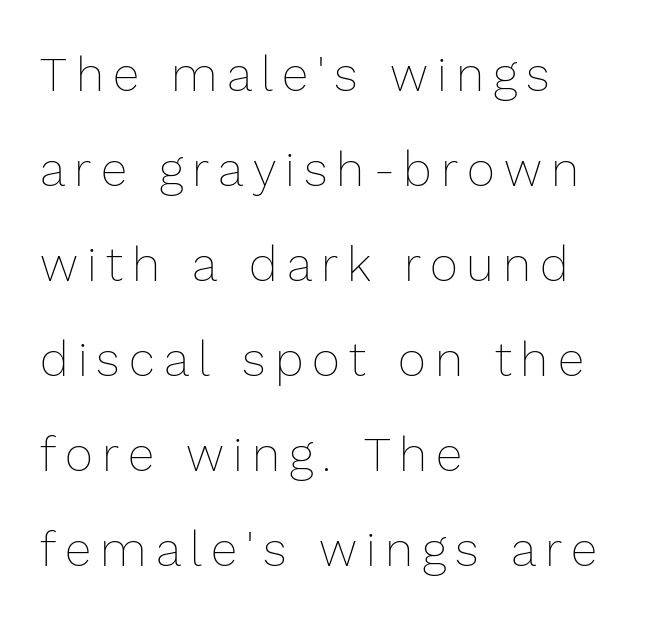
The font is comparable to plain body text, perhaps lighter. Quick note: underline off. These lines are rendered in a variable-pitch font. In terms of leading, this rendering errs on the spacious side.
